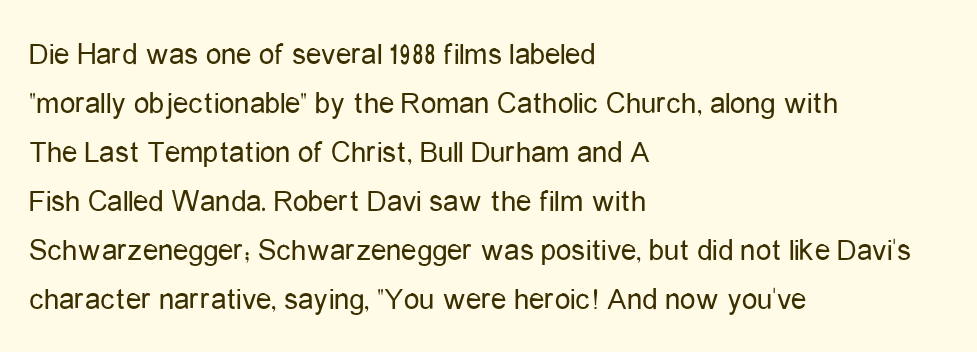
{"serif": "no", "italic": "no", "bold": "no", "weight": "regular", "width": "condensed", "stroke_contrast": "low", "x_height": "medium", "monospaced": "no", "underline": "no", "align": "left", "line_spacing": "normal", "line_spacing_ratio": 1.58, "letter_spacing": "normal", "letter_spacing_em": 0.0, "glyph_px": 31}
